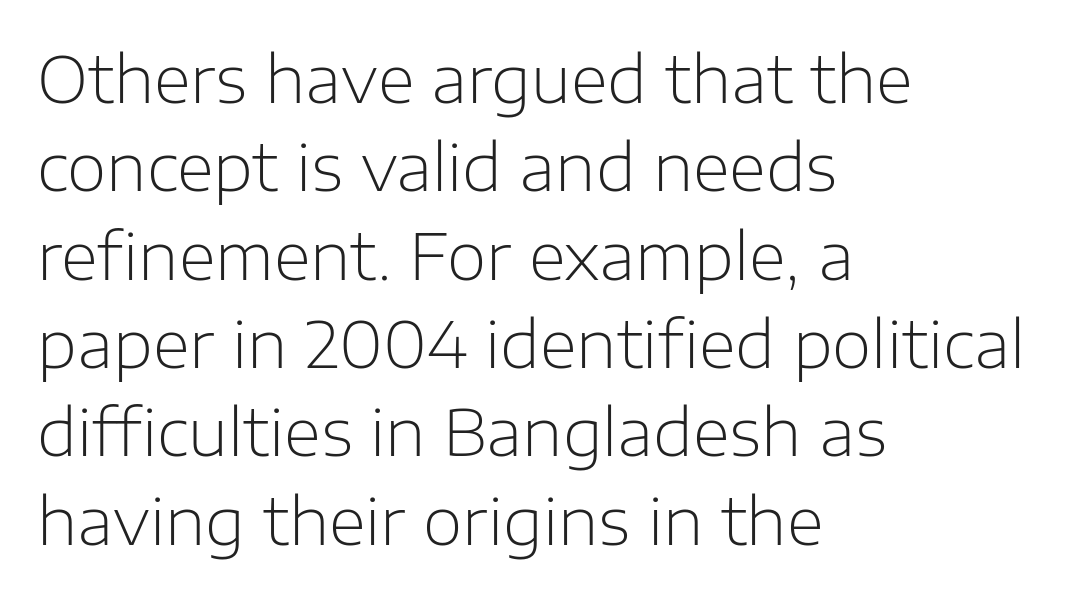
{"serif": "no", "italic": "no", "bold": "no", "weight": "light", "width": "normal", "stroke_contrast": "low", "x_height": "medium", "monospaced": "no", "underline": "no", "align": "left", "line_spacing": "normal", "line_spacing_ratio": 1.38, "letter_spacing": "normal", "letter_spacing_em": 0.0, "glyph_px": 64}
